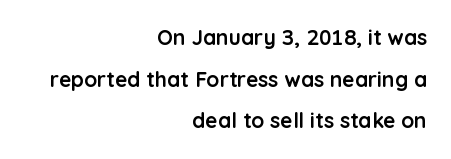
The image shows 21 px bold type, upright; set right-aligned, loose line spacing (1.98x), normal letter spacing, not underlined.
